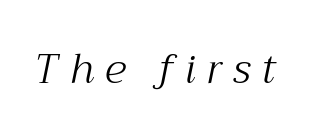
Q: Is the text bold? A: No.
Q: Is the text italic (slanted)? A: Yes, it leans right by about 12 degrees.
Q: Is the typeface a serif or a sans-serif typeface? A: Serif.
Q: Is the text underlined? A: No.
Q: Is the spacing between letters normal or unusually wide? A: Unusually wide.
Q: Width (condensed, normal, or wide)? A: Normal.
Q: Stroke contrast? A: Medium.
Q: x-height? A: Medium.
Q: Monospaced? A: No.
